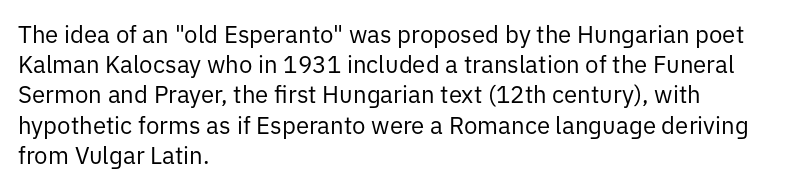
The image shows 24 px text type, upright; set left-aligned, normal line spacing (1.26x), normal letter spacing, not underlined.
